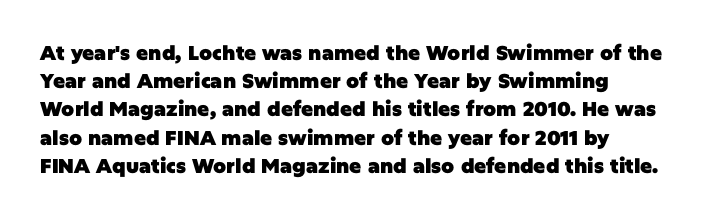
The image shows 20 px bold type, upright; set left-aligned, normal line spacing (1.41x), normal letter spacing, not underlined.
